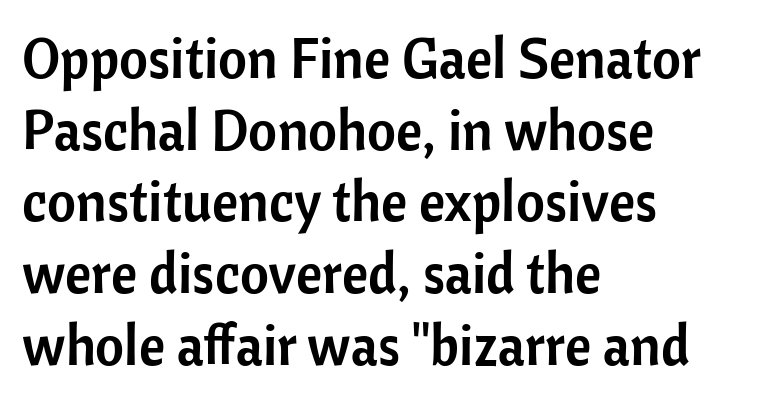
Is this a fixed-width face? No — the glyphs have proportional, varying widths. The horizontal fit of the characters is conventional and even. The lettering holds an erect, upright posture throughout. One-word summary of the alignment: left.
